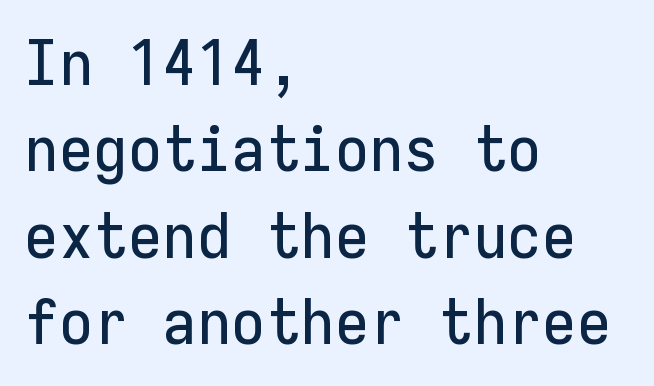
Q: Is the text italic (slanted)? A: No, it is upright.
Q: Is the typeface a serif or a sans-serif typeface? A: Sans-serif.
Q: Is the text underlined? A: No.
Q: How is the paragraph aligned? A: Left-aligned.
Q: Is the spacing between letters normal or unusually wide? A: Normal.
Q: Is the spacing between lines tight, normal or loose? A: Normal.
Q: Width (condensed, normal, or wide)? A: Normal.
Q: Stroke contrast? A: Low.
Q: x-height? A: Medium.
Q: Monospaced? A: Yes.
